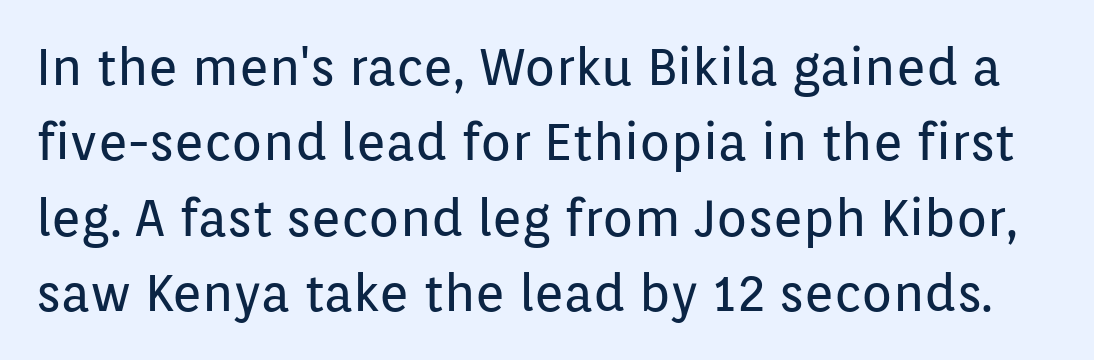
The image shows 51 px regular-weight sans-serif type, upright; set normal line spacing (1.48x), normal letter spacing, not underlined; low stroke contrast and a medium x-height.
